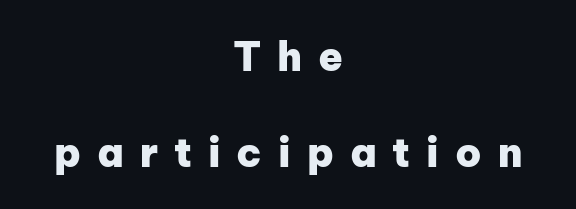
The image shows 40 px heavy sans-serif type, upright; set centered, loose line spacing (2.39x), unusually wide letter spacing (+0.4 em), not underlined; low stroke contrast and a medium x-height.
